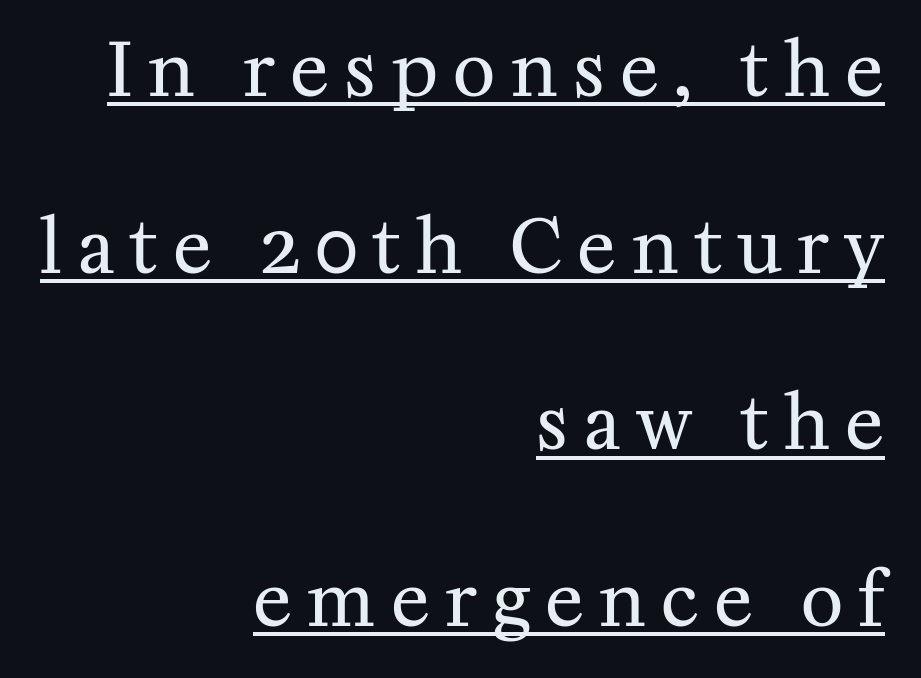
Regarding serifs, this sample has them. This block would shrink considerably if given ordinary leading; it's expanded now. These glyphs show unthickened strokes, regular width or finer. There is plenty of visible air inserted between adjacent glyphs.
